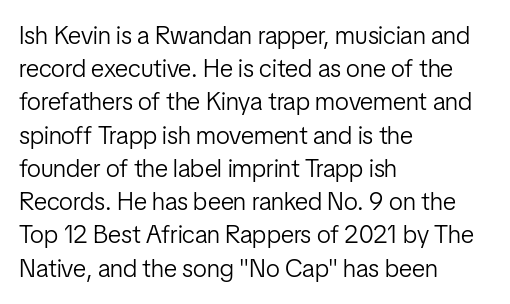
The image shows 25 px text type, upright; set left-aligned, normal line spacing (1.33x), normal letter spacing, not underlined.
